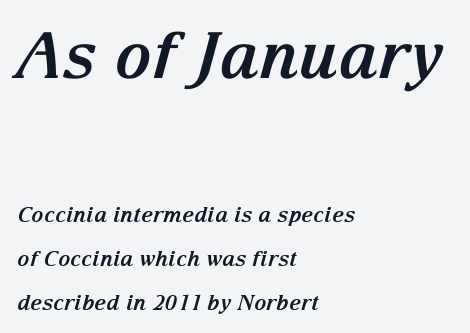
The passage shown is emphatically bold. If you squint, the top block still reads clearly — it's the larger of the two. Every row of glyphs begins at an identical x-position on the left. Does the lettering tilt? It does — this is italic. Whoever set this chose breathing room over compactness in the vertical rhythm.
